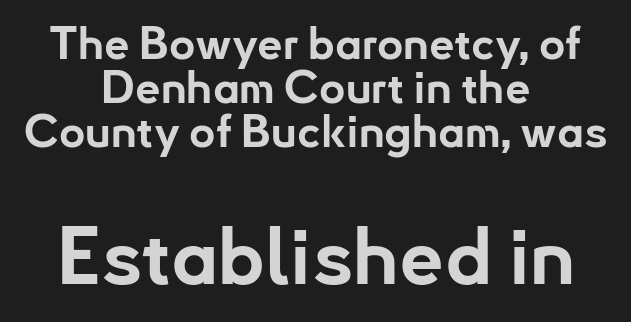
Q: Is the text bold? A: Yes.
Q: Is the text italic (slanted)? A: No, it is upright.
Q: Is the typeface a serif or a sans-serif typeface? A: Sans-serif.
Q: Is the text underlined? A: No.
Q: How is the paragraph aligned? A: Centered.
Q: Is the spacing between letters normal or unusually wide? A: Normal.
Q: Is the spacing between lines tight, normal or loose? A: Tight.
Q: Which block of text is set in a larger size, the first (top) or the second (bottom)? A: The second (bottom) one.
Q: Width (condensed, normal, or wide)? A: Normal.
Q: Stroke contrast? A: Low.
Q: x-height? A: Small.
Q: Monospaced? A: No.
